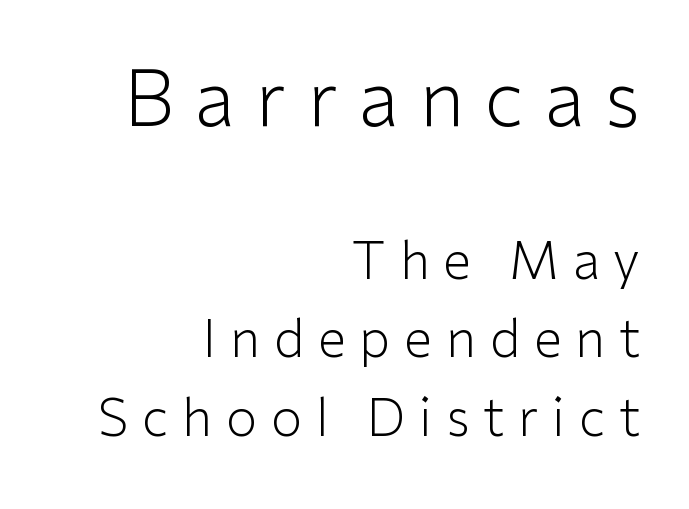
The image shows 76 px light sans-serif type, upright; set right-aligned, normal line spacing (1.54x), unusually wide letter spacing (+0.27 em), not underlined; the first (top) block is 1.49x larger; low stroke contrast and a medium x-height.
